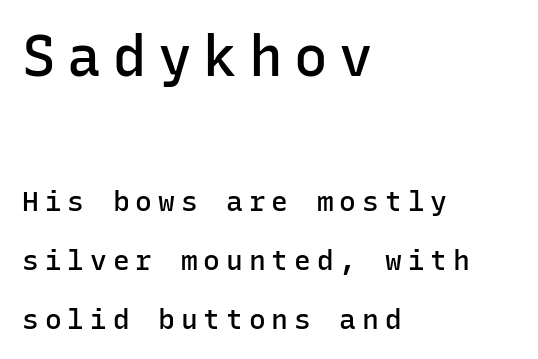
Q: Is the text bold? A: Semi-bold.
Q: Is the text italic (slanted)? A: No, it is upright.
Q: Is the typeface a serif or a sans-serif typeface? A: Sans-serif.
Q: Is the text underlined? A: No.
Q: How is the paragraph aligned? A: Left-aligned.
Q: Is the spacing between letters normal or unusually wide? A: Unusually wide.
Q: Is the spacing between lines tight, normal or loose? A: Loose.
Q: Which block of text is set in a larger size, the first (top) or the second (bottom)? A: The first (top) one.
Q: Width (condensed, normal, or wide)? A: Normal.
Q: Stroke contrast? A: Low.
Q: x-height? A: Medium.
Q: Monospaced? A: Yes.
